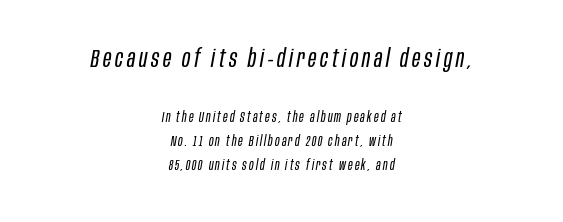
{"italic": "yes", "lean": "right", "slant_degrees": 10, "bold": "no", "underline": "no", "align": "center", "line_spacing_ratio": 1.72, "larger_block": "first", "size_ratio": 1.79, "glyph_px": 25}
